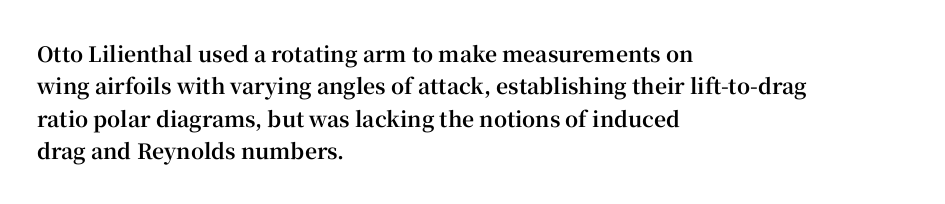
Q: Is the text bold? A: Yes.
Q: Is the text italic (slanted)? A: No, it is upright.
Q: Is the text underlined? A: No.
Q: How is the paragraph aligned? A: Left-aligned.
Q: Is the spacing between letters normal or unusually wide? A: Normal.
Q: Is the spacing between lines tight, normal or loose? A: Normal.
